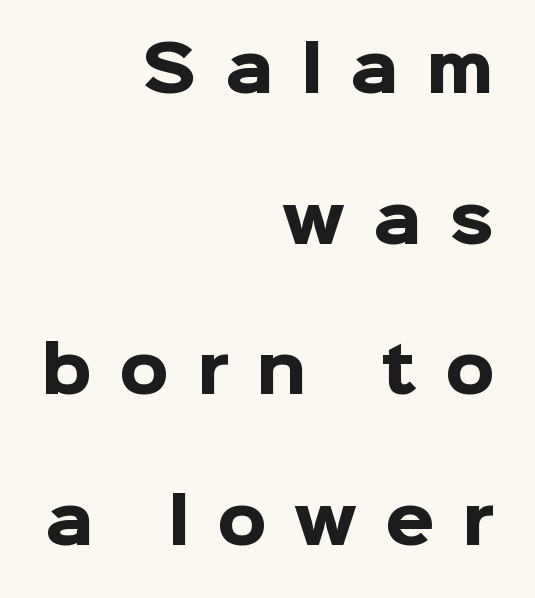
{"serif": "no", "italic": "no", "bold": "yes", "weight": "heavy", "width": "normal", "stroke_contrast": "low", "x_height": "medium", "monospaced": "no", "underline": "no", "align": "right", "line_spacing": "loose", "line_spacing_ratio": 2.39, "letter_spacing": "wide", "letter_spacing_em": 0.44, "glyph_px": 63}
